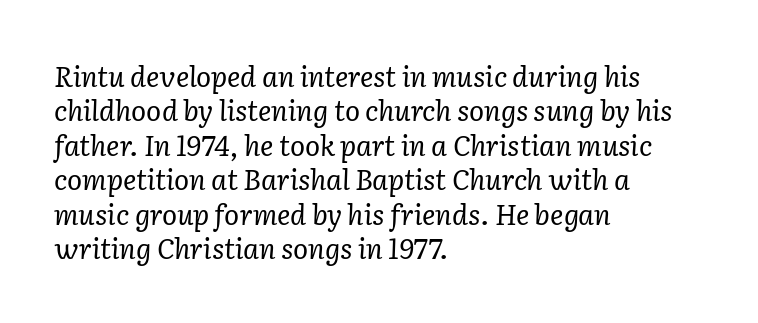
Q: Is the text bold? A: No.
Q: Is the text italic (slanted)? A: Yes, it leans right by about 2 degrees.
Q: Is the typeface a serif or a sans-serif typeface? A: Serif.
Q: Is the text underlined? A: No.
Q: How is the paragraph aligned? A: Left-aligned.
Q: Is the spacing between letters normal or unusually wide? A: Normal.
Q: Width (condensed, normal, or wide)? A: Normal.
Q: Stroke contrast? A: Low.
Q: x-height? A: Medium.
Q: Monospaced? A: No.
